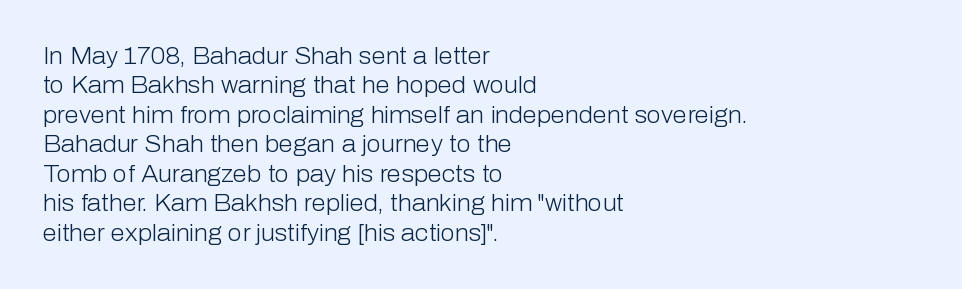
Q: Is the text bold? A: No.
Q: Is the text italic (slanted)? A: No, it is upright.
Q: Is the text underlined? A: No.
Q: How is the paragraph aligned? A: Left-aligned.
Q: Is the spacing between letters normal or unusually wide? A: Normal.
Q: Is the spacing between lines tight, normal or loose? A: Normal.
